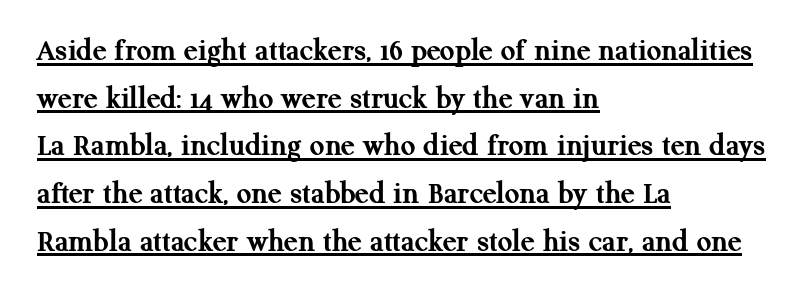
Q: Is the text bold? A: Yes.
Q: Is the text italic (slanted)? A: No, it is upright.
Q: Is the typeface a serif or a sans-serif typeface? A: Serif.
Q: Is the text underlined? A: Yes.
Q: How is the paragraph aligned? A: Left-aligned.
Q: Is the spacing between letters normal or unusually wide? A: Normal.
Q: Is the spacing between lines tight, normal or loose? A: Normal.
Q: Width (condensed, normal, or wide)? A: Normal.
Q: Stroke contrast? A: Medium.
Q: x-height? A: Medium.
Q: Monospaced? A: No.
